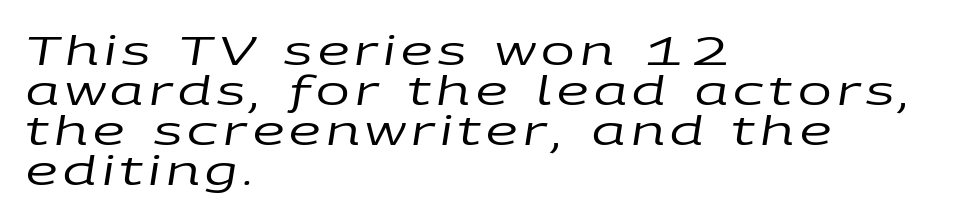
Q: Is the text bold? A: No.
Q: Is the text italic (slanted)? A: Yes, it leans right by about 9 degrees.
Q: Is the text underlined? A: No.
Q: How is the paragraph aligned? A: Left-aligned.
Q: Is the spacing between lines tight, normal or loose? A: Tight.
Q: Width (condensed, normal, or wide)? A: Wide.
Q: Stroke contrast? A: Low.
Q: x-height? A: Large.
Q: Monospaced? A: No.
